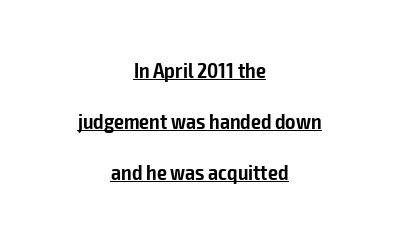
The image shows 22 px text type, upright; set centered, loose line spacing (2.31x), normal letter spacing, underlined.
